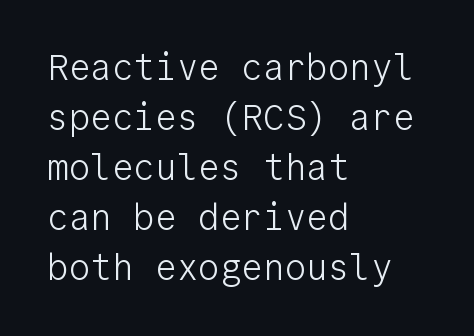
Vertically, the passage feels balanced, rows spaced as you'd expect. A sans-serif font was chosen for this passage. Spacing verdict: monospaced, one width for all characters. Style check: upright. A light-to-regular cut is what we see here. Here the glyphs are tracked normally, forming tight word shapes.
